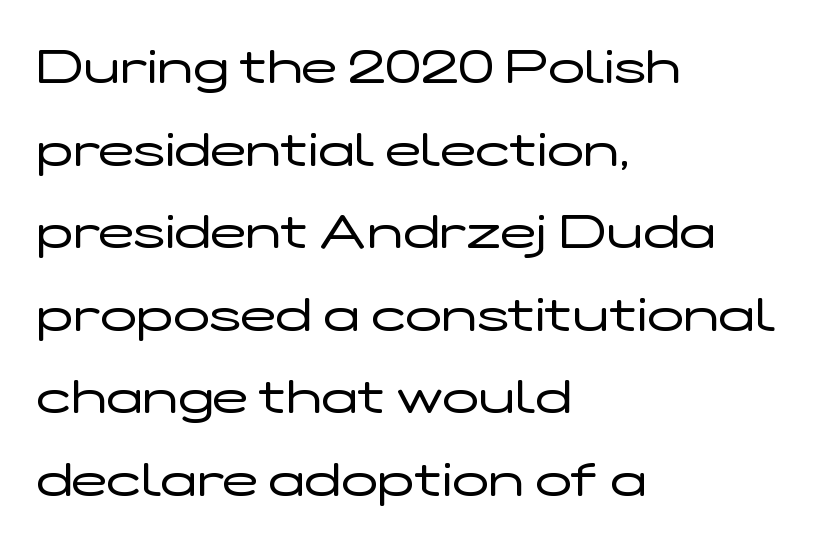
A classic flush-left, rag-right setting is used for this passage. When letters stand straight like this, we call the style roman or upright. The rendering uses natural spacing where letterforms have individual widths. Letter spacing: default. The typeface has the unassuming heft of standard copy or less. I'd call this a sans setting — the letters go barefoot.
